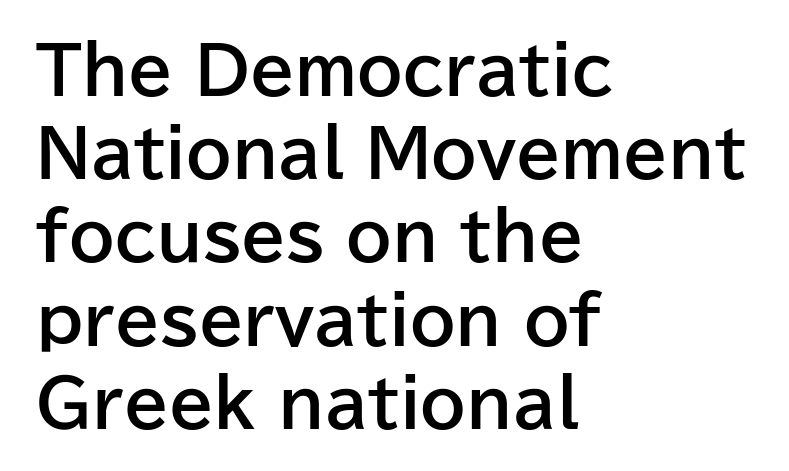
Q: Is the text bold? A: Yes.
Q: Is the text italic (slanted)? A: No, it is upright.
Q: Is the typeface a serif or a sans-serif typeface? A: Sans-serif.
Q: Is the text underlined? A: No.
Q: How is the paragraph aligned? A: Left-aligned.
Q: Is the spacing between letters normal or unusually wide? A: Normal.
Q: Is the spacing between lines tight, normal or loose? A: Normal.
Q: Width (condensed, normal, or wide)? A: Normal.
Q: Stroke contrast? A: Low.
Q: x-height? A: Medium.
Q: Monospaced? A: No.
